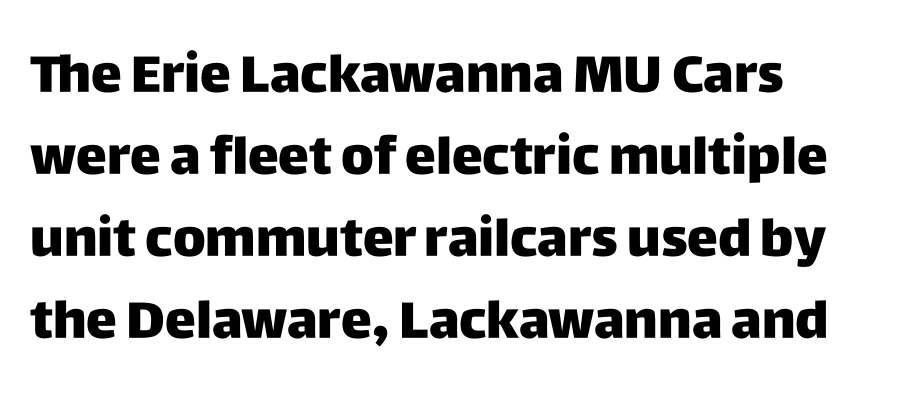
Quick note: not italic, upright. The rendering keeps characters at their native spacing. Varying glyph widths throughout — classic text-font behaviour. Each row of text sits above clean, open space. The strokes are fattened all the way to bold.
